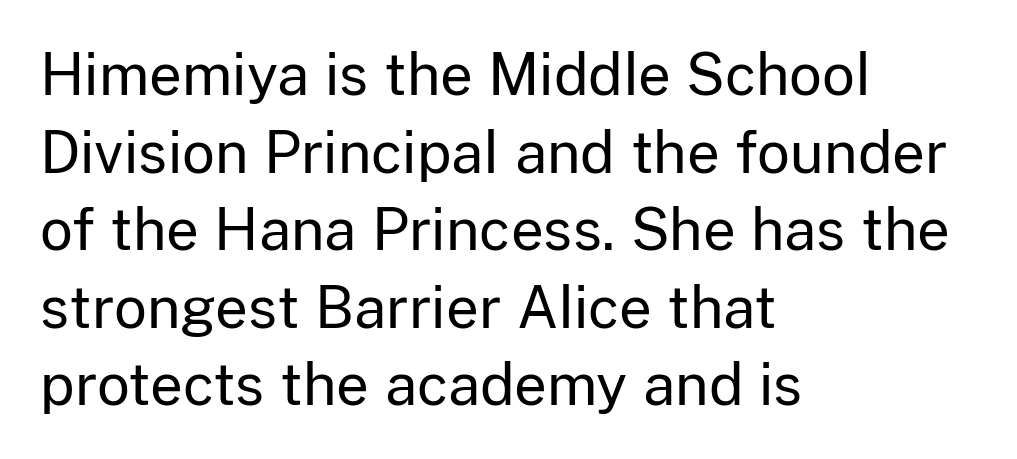
This rendering uses left alignment, leaving the right contour irregular. Each stroke keeps to a modest, everyday thickness or less. Varying glyph widths throughout — classic text-font behaviour. A typesetter would call this leading conventional body-copy spacing.
